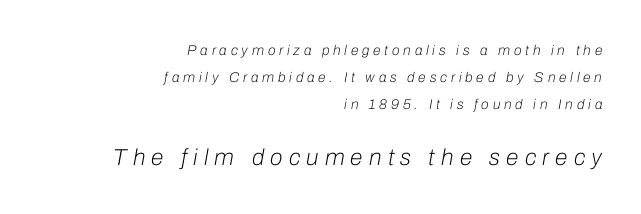
There's an unmistakable incline to the writing here. Which of the two is more prominent by size? The second, at the bottom. The lines in this sample share a right terminus and differ only in where they begin. One glance says open: line gaps are wider than usual. This reads as an unemphasized weight, regular at the heaviest. The space directly below the letters is spotless.
